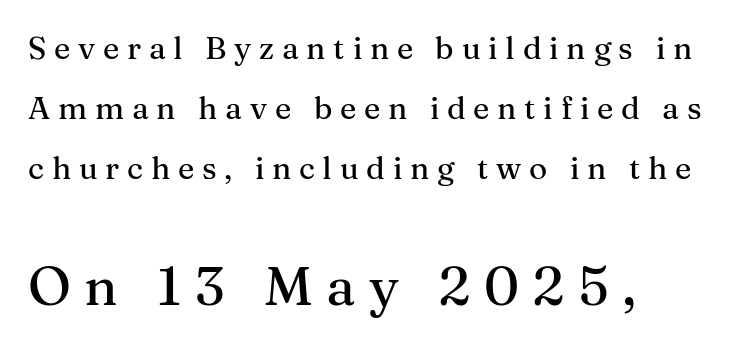
The image shows 54 px serif type, upright; set left-aligned, loose line spacing (1.94x), unusually wide letter spacing (+0.25 em), not underlined; the second (bottom) block is 1.74x larger; medium stroke contrast and a medium x-height.
